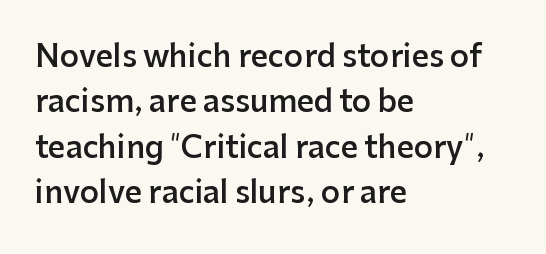
Q: Is the text bold? A: Semi-bold.
Q: Is the text italic (slanted)? A: No, it is upright.
Q: Is the typeface a serif or a sans-serif typeface? A: Sans-serif.
Q: Is the text underlined? A: No.
Q: How is the paragraph aligned? A: Left-aligned.
Q: Is the spacing between letters normal or unusually wide? A: Normal.
Q: Is the spacing between lines tight, normal or loose? A: Normal.
Q: Width (condensed, normal, or wide)? A: Normal.
Q: Stroke contrast? A: Low.
Q: x-height? A: Medium.
Q: Monospaced? A: No.
